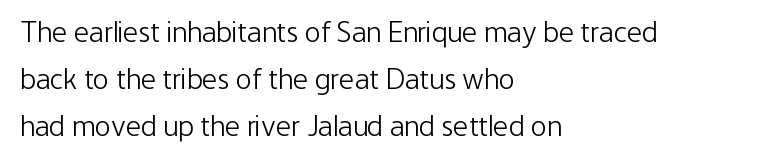
Lines of text with bare space underneath. Reading down the column, the eye jumps a familiar distance to each next line. Layout note: lines flush left. No extra tracking has been applied to these lines.
